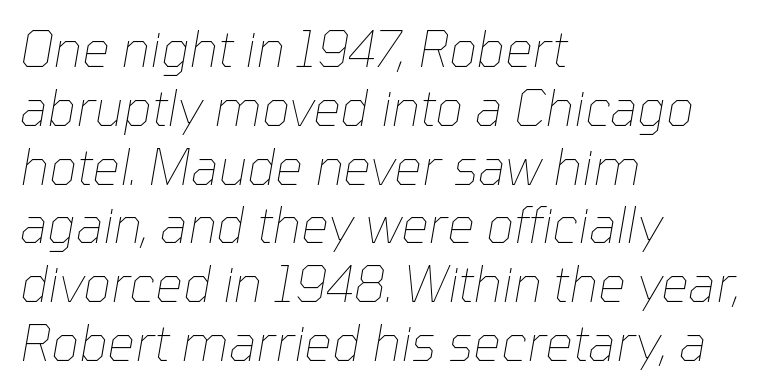
Q: Is the text bold? A: No.
Q: Is the text italic (slanted)? A: Yes, it leans right by about 10 degrees.
Q: Is the text underlined? A: No.
Q: How is the paragraph aligned? A: Left-aligned.
Q: Is the spacing between letters normal or unusually wide? A: Normal.
Q: Width (condensed, normal, or wide)? A: Normal.
Q: Stroke contrast? A: Low.
Q: x-height? A: Medium.
Q: Monospaced? A: No.
